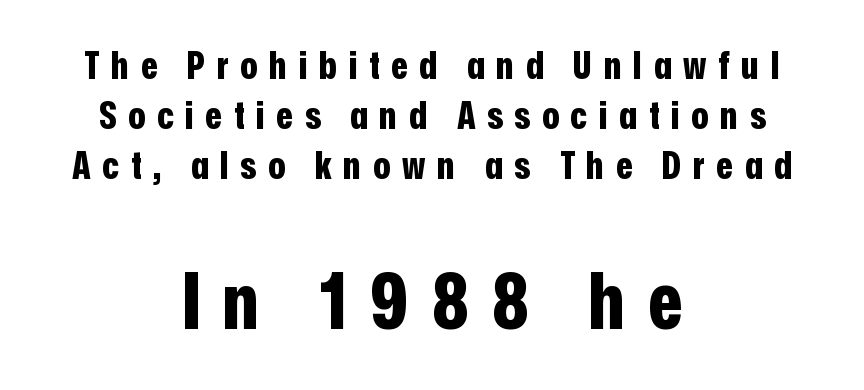
{"serif": "no", "italic": "no", "bold": "yes", "weight": "bold", "width": "condensed", "stroke_contrast": "low", "x_height": "medium", "monospaced": "no", "underline": "no", "align": "center", "line_spacing": "normal", "line_spacing_ratio": 1.28, "letter_spacing": "wide", "letter_spacing_em": 0.3, "larger_block": "second", "size_ratio": 2.0, "glyph_px": 78}
